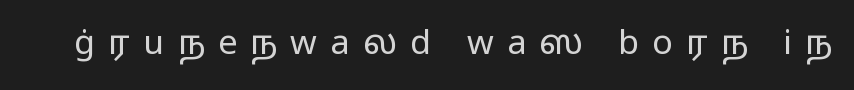
{"serif": "no", "italic": "no", "bold": "no", "weight": "regular", "width": "wide", "stroke_contrast": "low", "x_height": "medium", "monospaced": "no", "underline": "no", "letter_spacing": "wide", "letter_spacing_em": 0.39, "glyph_px": 34}
